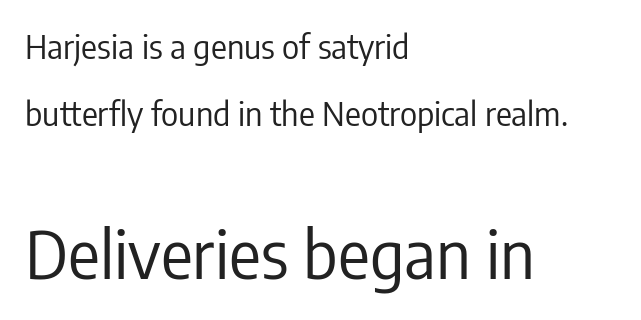
{"serif": "no", "italic": "no", "bold": "no", "weight": "regular", "width": "condensed", "stroke_contrast": "low", "x_height": "medium", "monospaced": "no", "underline": "no", "align": "left", "line_spacing": "loose", "line_spacing_ratio": 2.02, "letter_spacing": "normal", "letter_spacing_em": 0.0, "larger_block": "second", "size_ratio": 2.0, "glyph_px": 66}
